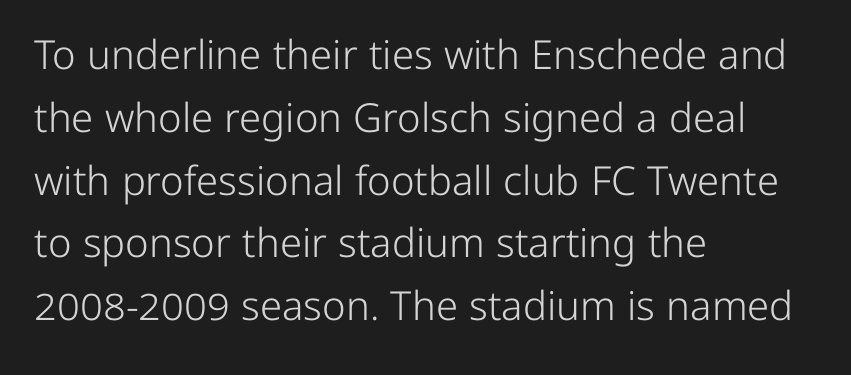
Line spacing here is normal. A clean baseline with only descenders dipping below it. Students, note that the glyphs here touch the page at normal intervals. Heft: none added — not bold. The lettering stays uniformly vertical, giving the passage a roman look.
